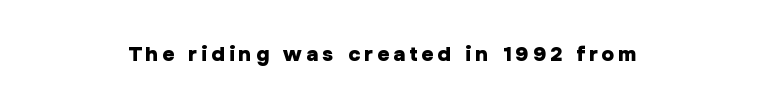
Q: Is the text bold? A: Yes.
Q: Is the text italic (slanted)? A: No, it is upright.
Q: Is the text underlined? A: No.
Q: How is the paragraph aligned? A: Centered.
Q: Is the spacing between letters normal or unusually wide? A: Unusually wide.
